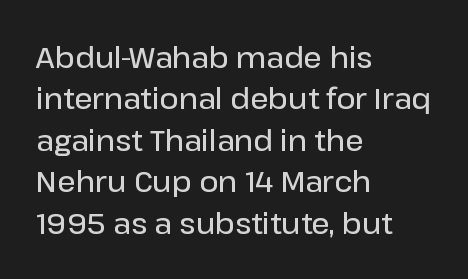
{"serif": "no", "italic": "no", "bold": "semi", "weight": "semibold", "width": "normal", "stroke_contrast": "low", "x_height": "medium", "monospaced": "no", "underline": "no", "align": "left", "line_spacing": "normal", "line_spacing_ratio": 1.43, "letter_spacing": "normal", "letter_spacing_em": 0.0, "glyph_px": 29}
